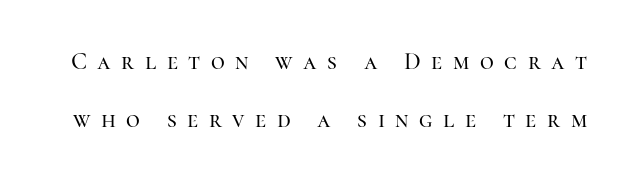
The image shows 24 px text type, upright; set loose line spacing (2.41x), unusually wide letter spacing (+0.44 em), not underlined.
